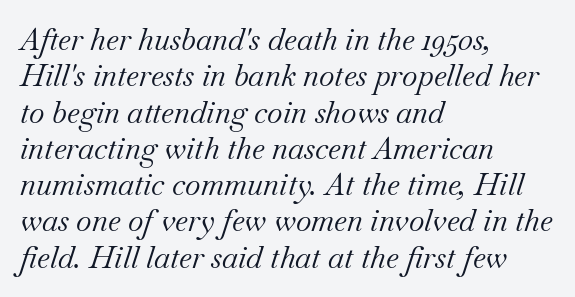
{"serif": "yes", "italic": "yes", "lean": "right", "slant_degrees": 18, "bold": "no", "weight": "regular", "width": "normal", "stroke_contrast": "medium", "x_height": "small", "monospaced": "no", "underline": "no", "align": "left", "line_spacing_ratio": 1.21, "letter_spacing": "normal", "letter_spacing_em": 0.0, "glyph_px": 30}
